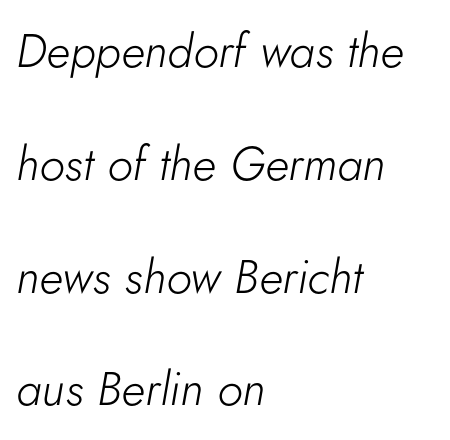
{"italic": "yes", "lean": "right", "slant_degrees": 5, "bold": "no", "weight": "light", "width": "normal", "stroke_contrast": "low", "x_height": "small", "monospaced": "no", "underline": "no", "align": "left", "line_spacing": "loose", "line_spacing_ratio": 2.4, "letter_spacing": "normal", "letter_spacing_em": 0.0, "glyph_px": 47}
